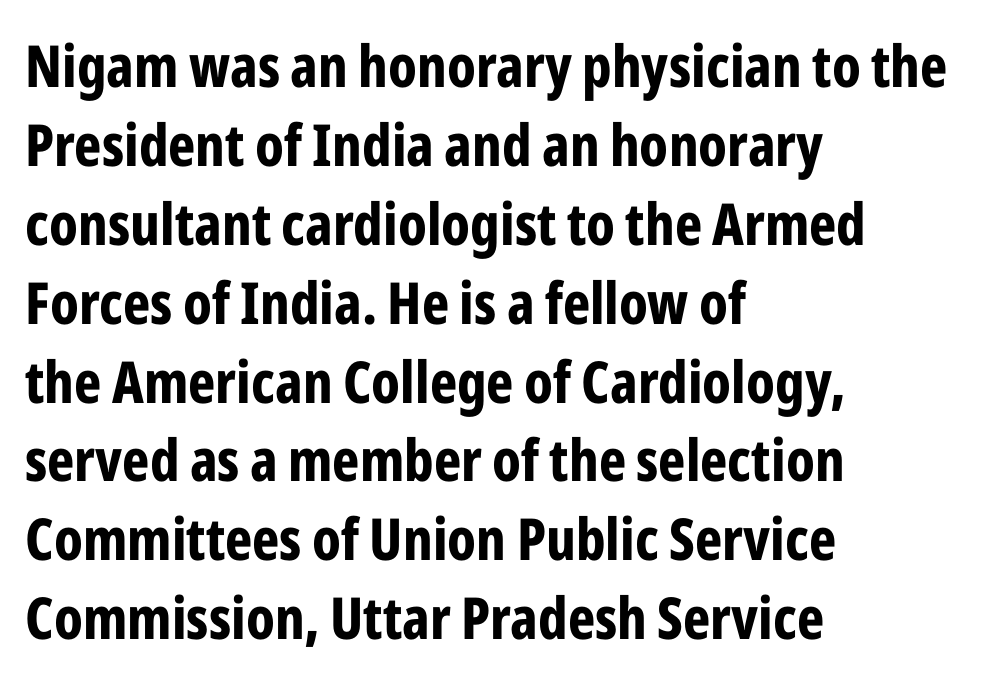
The letters sit at their default tracking, neither squeezed nor spread. These lines were composed using upright roman letters. Left-aligned paragraph, ragged on the right. Looks like regular typesetting: each glyph gets only the width it needs.
